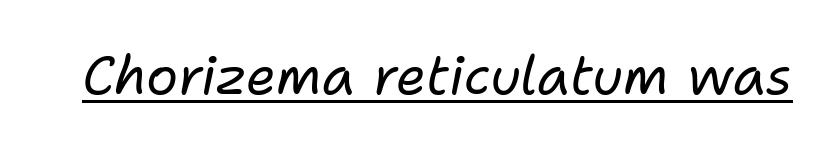
The image shows 53 px regular-weight type, italic (leaning right); set normal letter spacing, underlined; low stroke contrast and a medium x-height.
